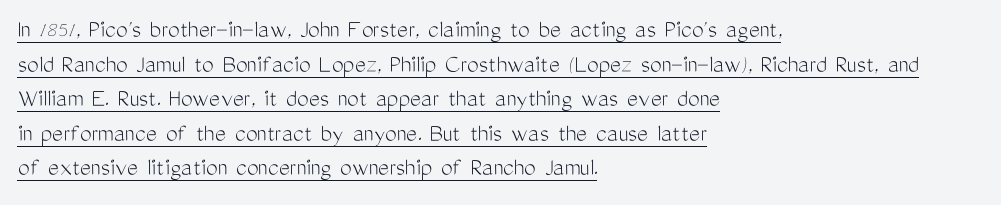
{"italic": "no", "bold": "no", "underline": "yes", "align": "left", "line_spacing": "normal", "line_spacing_ratio": 1.33, "letter_spacing": "normal", "letter_spacing_em": 0.0, "glyph_px": 26}
